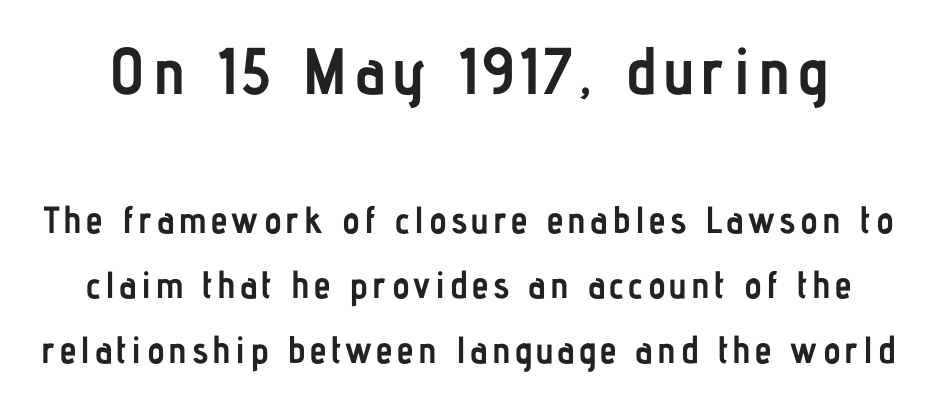
Q: Is the text bold? A: Yes.
Q: Is the text italic (slanted)? A: No, it is upright.
Q: Is the typeface a serif or a sans-serif typeface? A: Sans-serif.
Q: Is the text underlined? A: No.
Q: Which block of text is set in a larger size, the first (top) or the second (bottom)? A: The first (top) one.
Q: Width (condensed, normal, or wide)? A: Condensed.
Q: Stroke contrast? A: Low.
Q: x-height? A: Medium.
Q: Monospaced? A: No.
